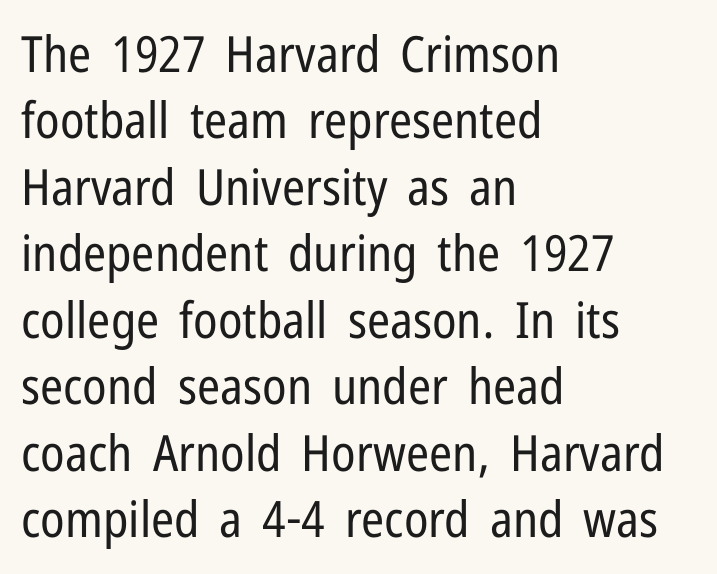
Q: Is the text bold? A: No.
Q: Is the text italic (slanted)? A: No, it is upright.
Q: Is the typeface a serif or a sans-serif typeface? A: Sans-serif.
Q: Is the text underlined? A: No.
Q: How is the paragraph aligned? A: Left-aligned.
Q: Is the spacing between letters normal or unusually wide? A: Normal.
Q: Is the spacing between lines tight, normal or loose? A: Normal.
Q: Width (condensed, normal, or wide)? A: Condensed.
Q: Stroke contrast? A: Low.
Q: x-height? A: Medium.
Q: Monospaced? A: No.
